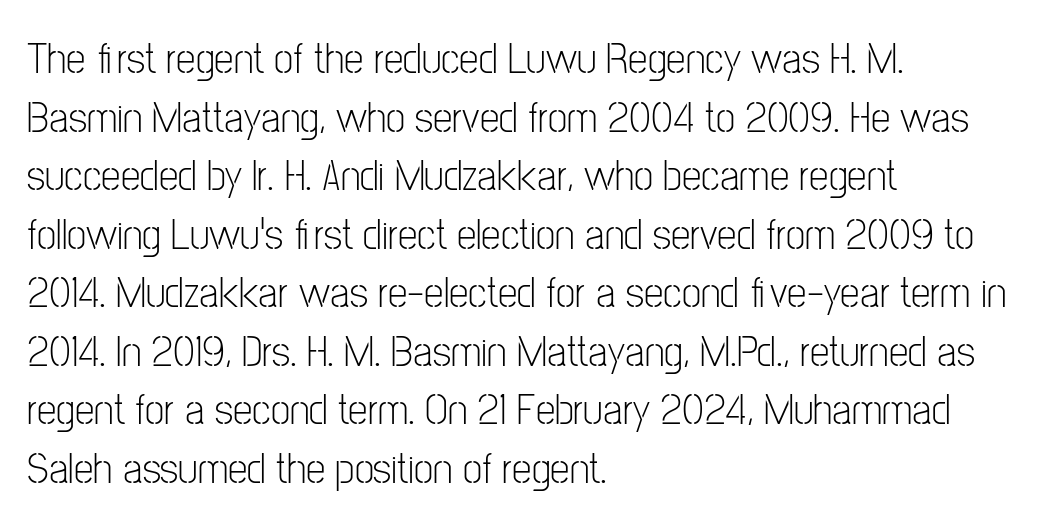
Q: Is the text bold? A: No.
Q: Is the text italic (slanted)? A: No, it is upright.
Q: Is the typeface a serif or a sans-serif typeface? A: Sans-serif.
Q: Is the text underlined? A: No.
Q: How is the paragraph aligned? A: Left-aligned.
Q: Is the spacing between letters normal or unusually wide? A: Normal.
Q: Is the spacing between lines tight, normal or loose? A: Normal.
Q: Width (condensed, normal, or wide)? A: Condensed.
Q: Stroke contrast? A: Low.
Q: x-height? A: Medium.
Q: Monospaced? A: No.
